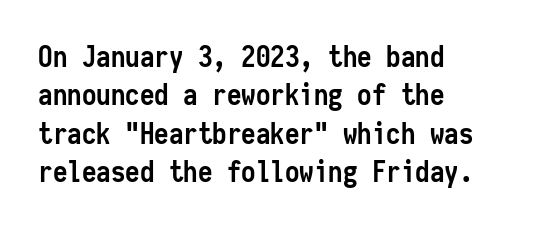
Nope, not italic — everything's standing straight. Nothing unusual about the tracking: characters are spaced as the font intends. Notice how descenders clear the ascenders below comfortably — that's standard leading. Clear beneath every line of the passage. The lines are quadded left.
